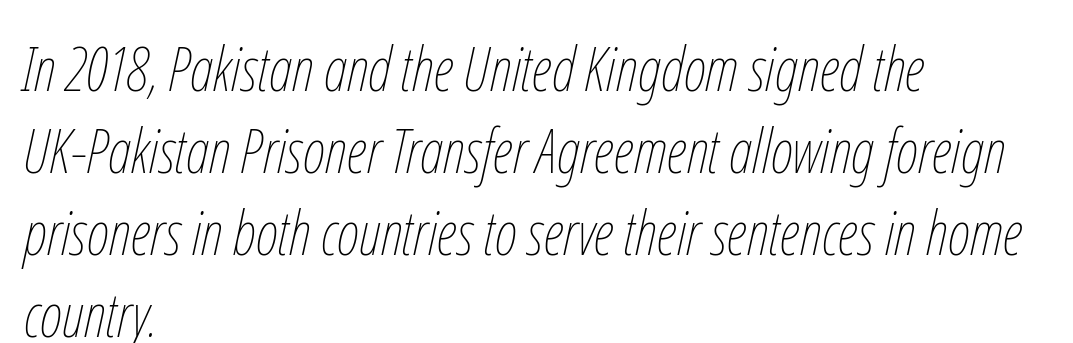
Q: Is the text bold? A: No.
Q: Is the text italic (slanted)? A: Yes, it leans right by about 12 degrees.
Q: Is the text underlined? A: No.
Q: How is the paragraph aligned? A: Left-aligned.
Q: Is the spacing between letters normal or unusually wide? A: Normal.
Q: Is the spacing between lines tight, normal or loose? A: Normal.
Q: Width (condensed, normal, or wide)? A: Condensed.
Q: Stroke contrast? A: Low.
Q: x-height? A: Medium.
Q: Monospaced? A: No.
